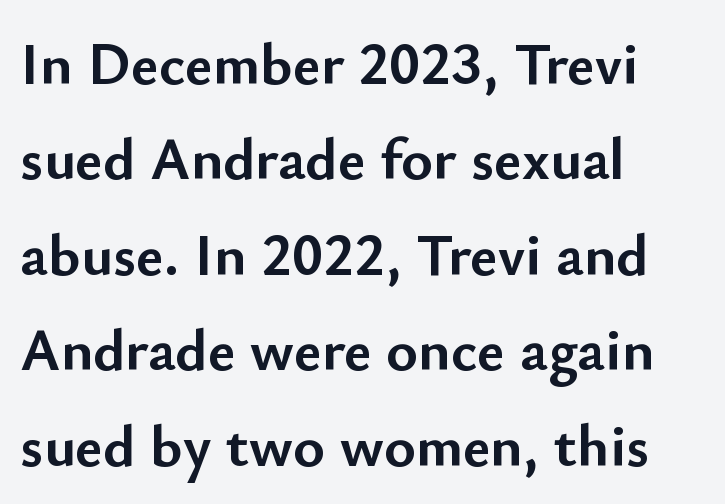
You could not count columns in this text — the font is proportionally spaced. The space between consecutive lines is moderate. Heft: maximum for text — a bold. The designer went with a sans here, leaving each stem footless.
